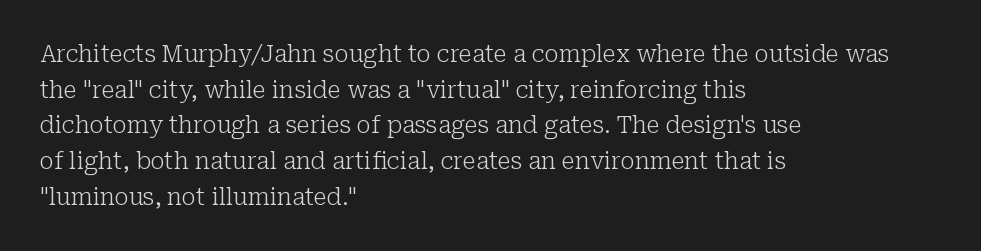
{"italic": "no", "bold": "no", "underline": "no", "align": "left", "line_spacing": "normal", "line_spacing_ratio": 1.55, "letter_spacing": "normal", "letter_spacing_em": 0.0, "glyph_px": 23}
